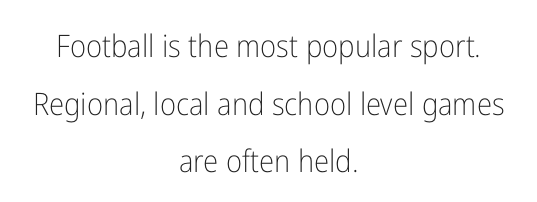
{"serif": "no", "italic": "no", "bold": "no", "weight": "light", "width": "condensed", "stroke_contrast": "low", "x_height": "medium", "monospaced": "no", "underline": "no", "align": "center", "line_spacing_ratio": 1.86, "letter_spacing": "normal", "letter_spacing_em": 0.0, "glyph_px": 31}
